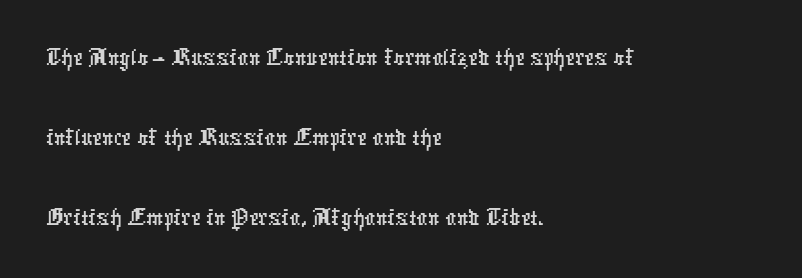
Are there feet on the stems? There aren't — it's a sans. Horizontal alignment here is leftward, the default for most running prose. Compared with typical paragraphs, the rows here are spaced about the same. You could not count columns in this text — the font is proportionally spaced.
